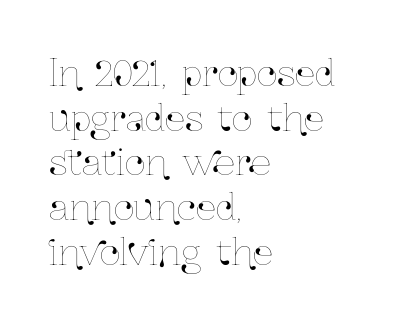
The letters stand straight up with perfectly vertical stems. Inter-character spacing is left at the font's built-in metrics. A bare baseline throughout the passage. Do the characters align in a grid? No, the font is proportional.
